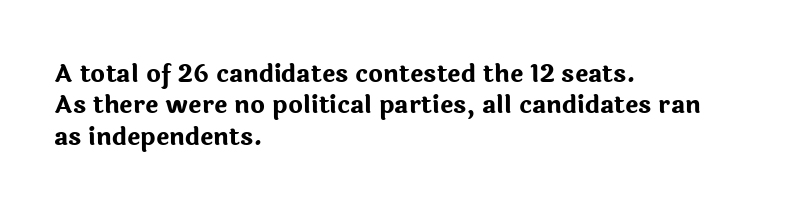
The image shows 25 px bold type, upright; set left-aligned, normal line spacing (1.26x), normal letter spacing, not underlined.
